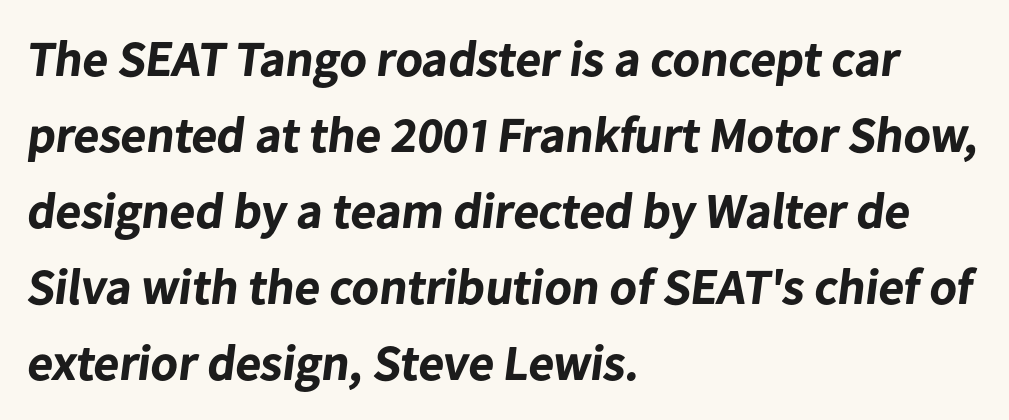
Layout note: lines flush left. The space directly below the letters is spotless. The designer went with a sans here, leaving each stem footless. Students, this is bold: see how much ink each stroke carries. The letters advance in unequal steps, a hallmark of proportional type. You could call the tracking neutral — neither tight nor loose.
